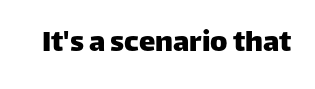
Examine the stroke ends and you'll find no serifs. Spacing verdict: proportional, widths tailored to each character. Do the letters lean? They stand straight. Nothing unusual about the tracking: characters are spaced as the font intends. Type without underlining.
